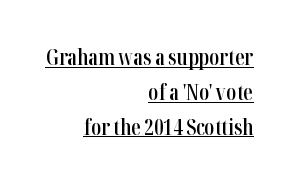
Q: Is the text bold? A: Semi-bold.
Q: Is the text italic (slanted)? A: No, it is upright.
Q: Is the text underlined? A: Yes.
Q: How is the paragraph aligned? A: Right-aligned.
Q: Is the spacing between letters normal or unusually wide? A: Normal.
Q: Is the spacing between lines tight, normal or loose? A: Normal.
